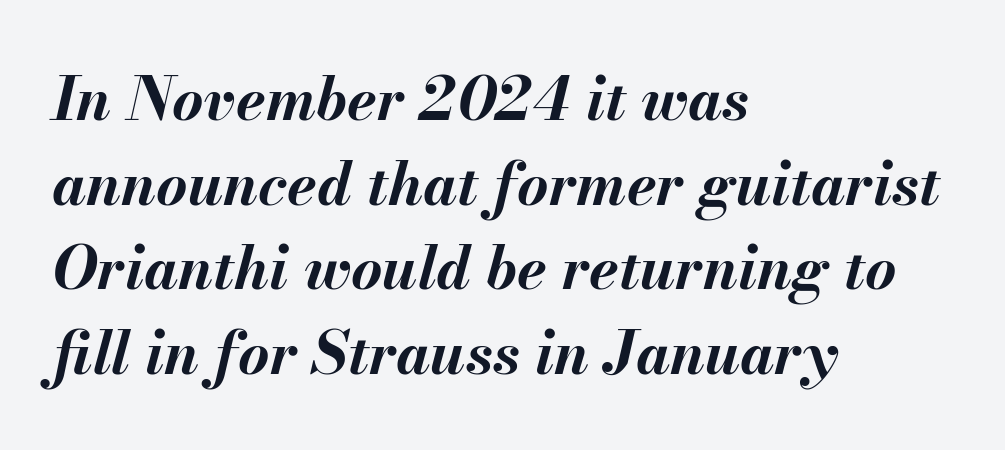
The image shows 60 px bold type, italic (leaning right); set left-aligned, normal line spacing (1.41x), normal letter spacing, not underlined; medium stroke contrast and a small x-height.
